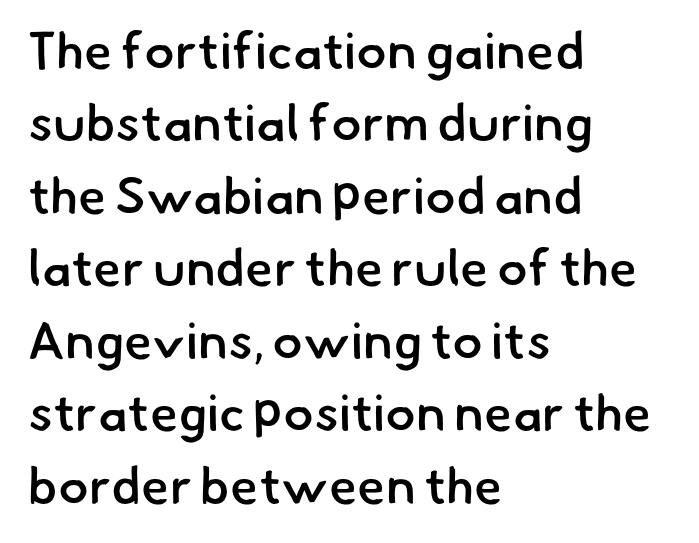
The image shows 51 px semibold sans-serif type; set left-aligned, normal line spacing (1.42x), normal letter spacing, not underlined; low stroke contrast and a small x-height.
